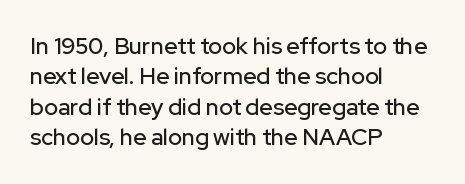
Q: Is the text italic (slanted)? A: No, it is upright.
Q: Is the text underlined? A: No.
Q: How is the paragraph aligned? A: Left-aligned.
Q: Is the spacing between letters normal or unusually wide? A: Normal.
Q: Is the spacing between lines tight, normal or loose? A: Normal.
